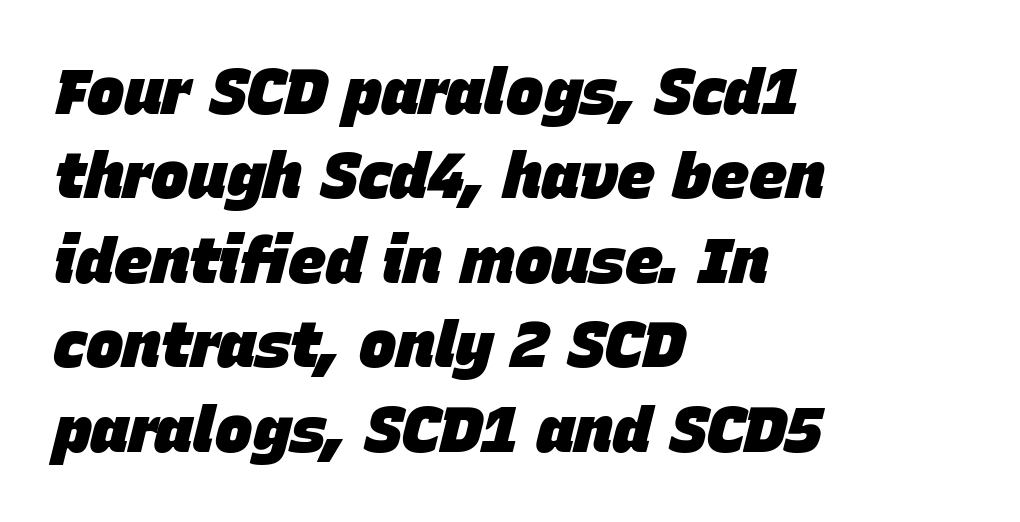
The image shows 63 px heavy type, italic (leaning right); set left-aligned, normal line spacing (1.34x), normal letter spacing, not underlined; low stroke contrast and a large x-height.
